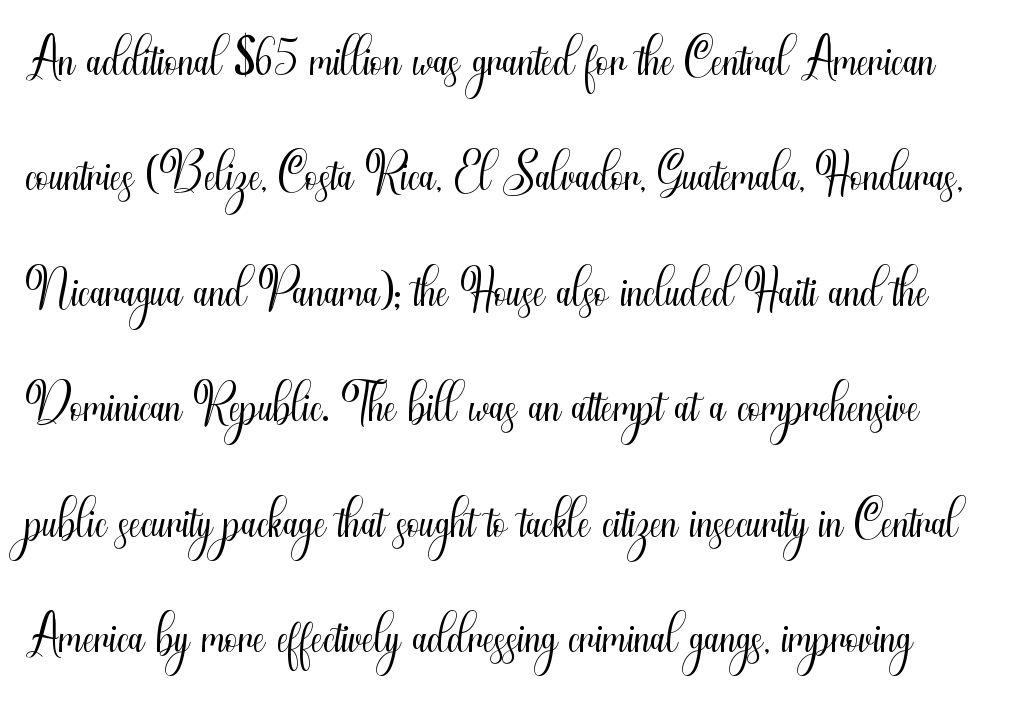
{"serif": "no", "bold": "no", "weight": "light", "width": "condensed", "stroke_contrast": "medium", "x_height": "small", "monospaced": "no", "underline": "no", "line_spacing": "normal", "line_spacing_ratio": 1.54, "letter_spacing": "normal", "letter_spacing_em": 0.0, "glyph_px": 75}
